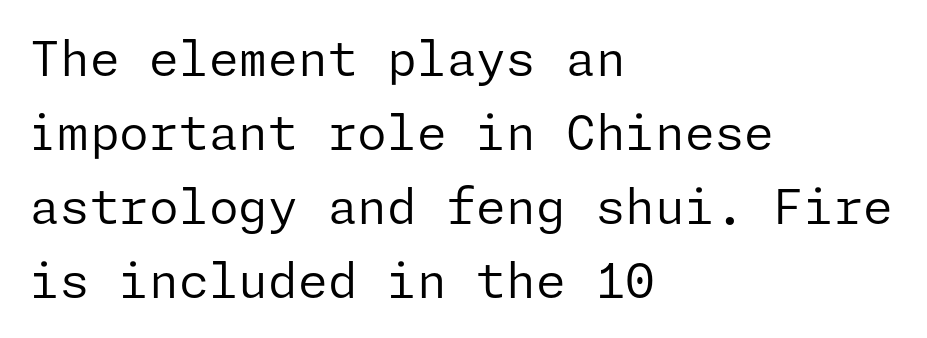
The image shows 48 px regular-weight sans-serif type, upright; set left-aligned, normal line spacing (1.54x), normal letter spacing, not underlined; low stroke contrast and a medium x-height.
